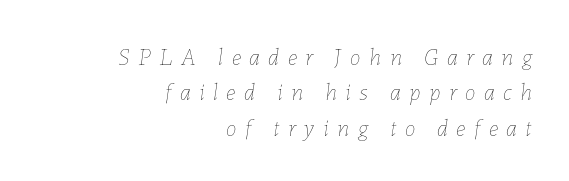
{"italic": "yes", "lean": "right", "slant_degrees": 7, "bold": "no", "underline": "no", "align": "right", "line_spacing": "normal", "line_spacing_ratio": 1.47, "letter_spacing": "wide", "letter_spacing_em": 0.36, "glyph_px": 24}
